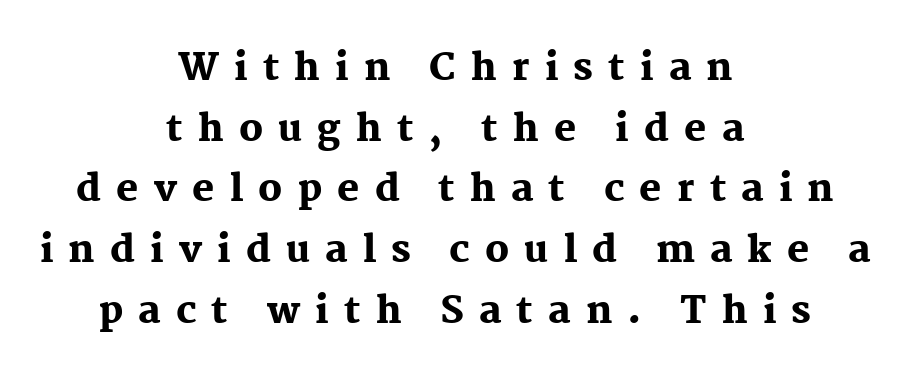
Each line is balanced around a shared central axis. Posture: upright roman. Beneath every word, the page is bare. Rows of type keep a routine distance in the vertical direction. Proportional: the letters do not fall into vertical columns.
